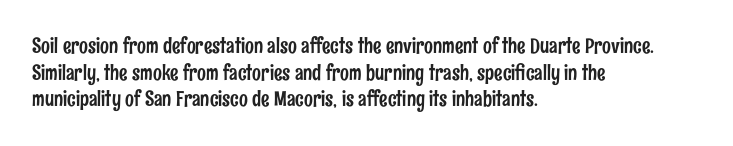
Successive baselines arrive at the customary interval. The space directly below the letters is spotless. The face used here is rendered with its standard letterfit. The rendering anchors every line to the left-hand side.
